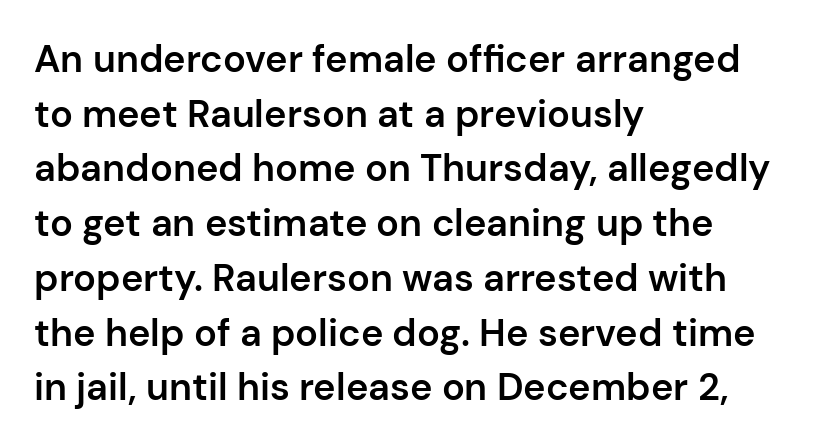
The image shows 38 px semibold sans-serif type, upright; set left-aligned, normal line spacing (1.44x), normal letter spacing, not underlined; low stroke contrast and a medium x-height.
